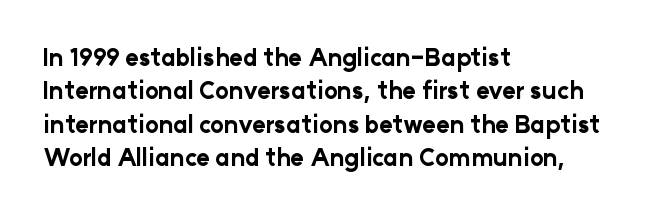
The image shows 23 px bold type, upright; set left-aligned, normal line spacing (1.45x), normal letter spacing, not underlined.
